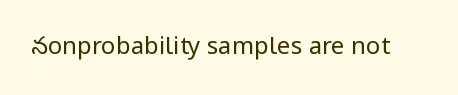
The image shows 24 px text type, upright; set normal letter spacing, not underlined.
